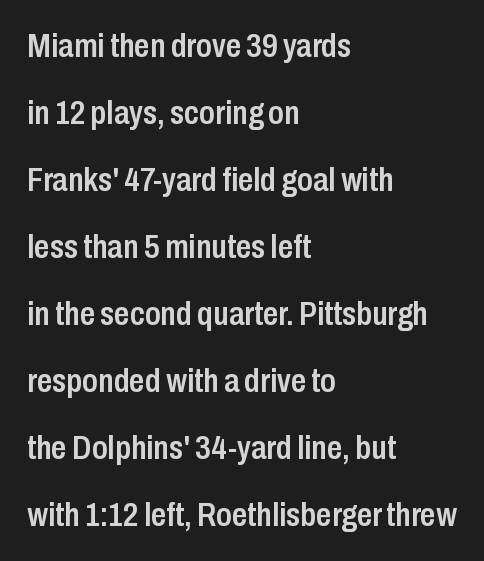
{"serif": "no", "italic": "no", "bold": "semi", "weight": "semibold", "width": "condensed", "stroke_contrast": "low", "x_height": "medium", "monospaced": "no", "underline": "no", "align": "left", "line_spacing": "loose", "line_spacing_ratio": 1.97, "letter_spacing": "normal", "letter_spacing_em": 0.0, "glyph_px": 34}
